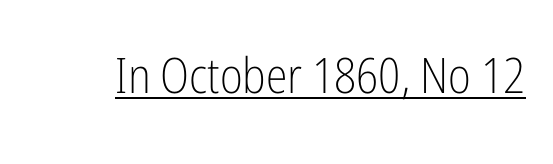
{"serif": "no", "italic": "no", "bold": "no", "weight": "light", "width": "condensed", "stroke_contrast": "low", "x_height": "medium", "monospaced": "no", "underline": "yes", "letter_spacing": "normal", "letter_spacing_em": 0.0, "glyph_px": 49}
